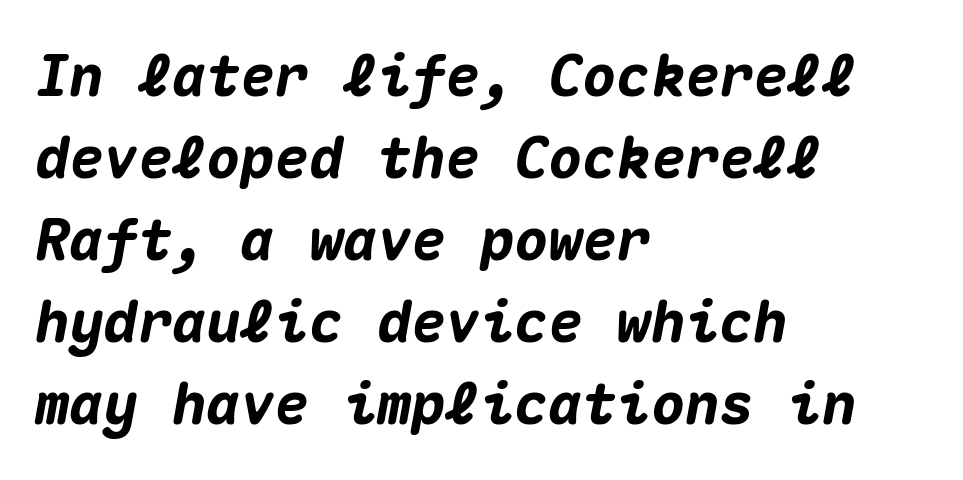
{"italic": "yes", "lean": "right", "slant_degrees": 10, "bold": "yes", "weight": "heavy", "width": "normal", "stroke_contrast": "medium", "x_height": "medium", "monospaced": "yes", "underline": "no", "align": "left", "line_spacing": "normal", "line_spacing_ratio": 1.44, "letter_spacing": "normal", "letter_spacing_em": 0.0, "glyph_px": 57}
